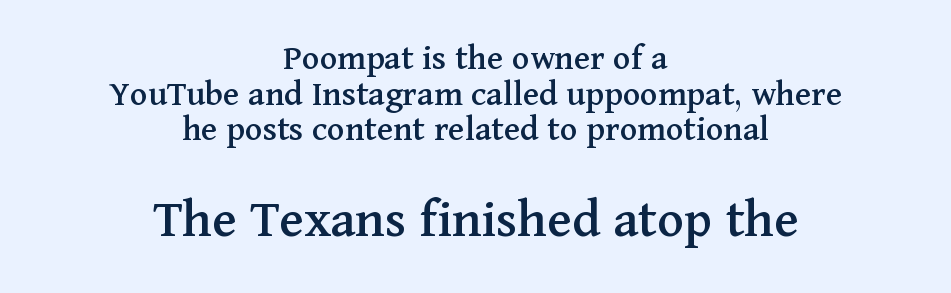
Q: Is the text italic (slanted)? A: No, it is upright.
Q: Is the typeface a serif or a sans-serif typeface? A: Serif.
Q: Is the text underlined? A: No.
Q: How is the paragraph aligned? A: Centered.
Q: Is the spacing between letters normal or unusually wide? A: Normal.
Q: Is the spacing between lines tight, normal or loose? A: Tight.
Q: Which block of text is set in a larger size, the first (top) or the second (bottom)? A: The second (bottom) one.
Q: Width (condensed, normal, or wide)? A: Normal.
Q: Stroke contrast? A: Medium.
Q: x-height? A: Medium.
Q: Monospaced? A: No.
